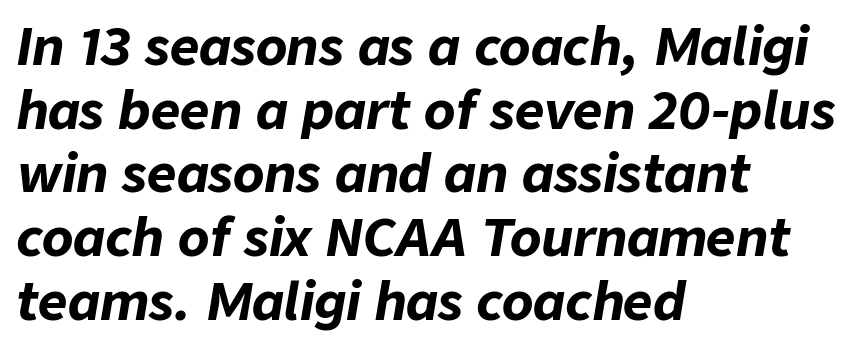
{"italic": "yes", "lean": "right", "slant_degrees": 9, "bold": "yes", "weight": "bold", "width": "normal", "stroke_contrast": "low", "x_height": "medium", "monospaced": "no", "underline": "no", "align": "left", "line_spacing": "normal", "line_spacing_ratio": 1.25, "letter_spacing": "normal", "letter_spacing_em": 0.0, "glyph_px": 51}
